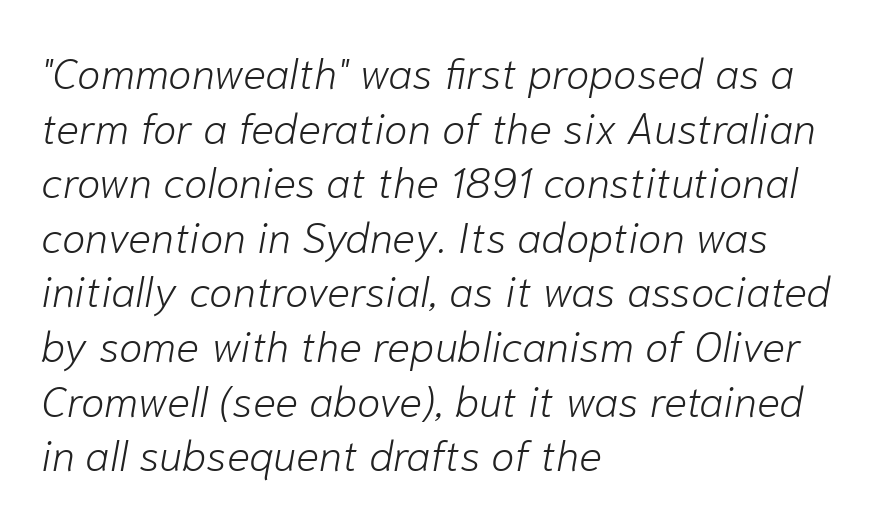
{"italic": "yes", "lean": "right", "slant_degrees": 10, "bold": "no", "weight": "light", "width": "normal", "stroke_contrast": "low", "x_height": "medium", "monospaced": "no", "underline": "no", "align": "left", "line_spacing": "normal", "line_spacing_ratio": 1.27, "letter_spacing": "normal", "letter_spacing_em": 0.0, "glyph_px": 43}
